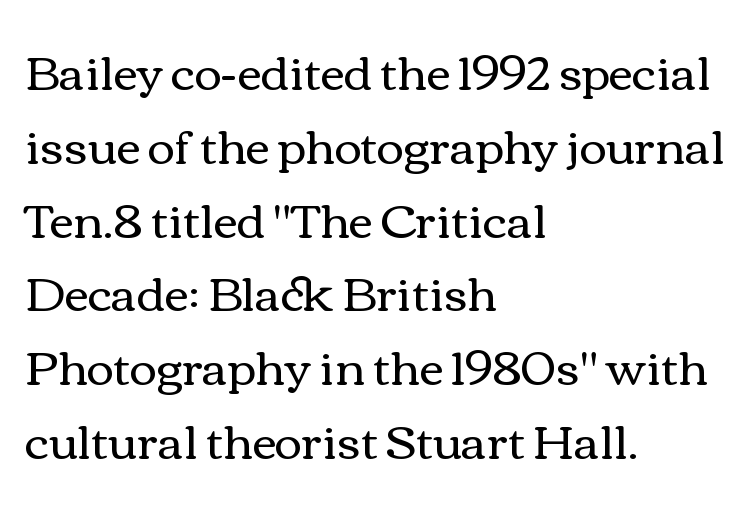
{"italic": "no", "bold": "no", "weight": "regular", "width": "wide", "stroke_contrast": "medium", "x_height": "medium", "monospaced": "no", "underline": "no", "align": "left", "line_spacing": "normal", "line_spacing_ratio": 1.57, "letter_spacing": "normal", "letter_spacing_em": 0.0, "glyph_px": 47}
